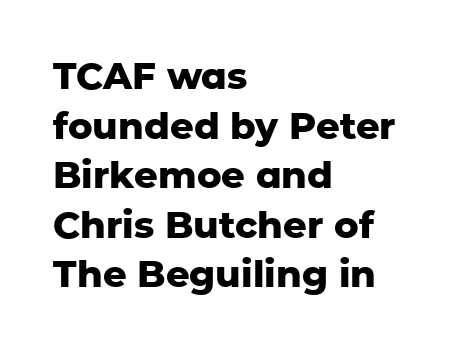
Between one letter and the next there's only the usual sliver of space. Normally led — the rows are evenly, conventionally spaced. The space beneath each line is pristine and unruled. This sample uses a sans-serif face. Here the designer chose a conventional face with non-uniform glyph widths.
